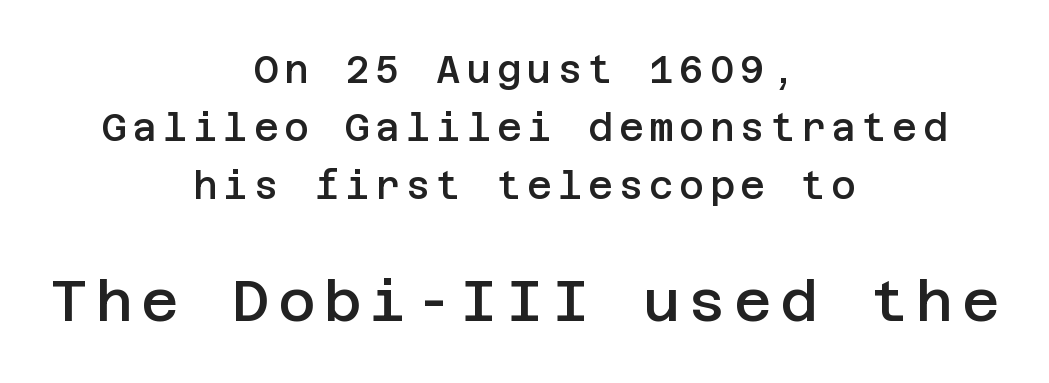
Lines of text with bare space underneath. You can tell it's not italic because the verticals are truly vertical. Serif or sans? Sans — the stroke terminals are bare. Whoever set this chose a conventional vertical rhythm. Both edges are ragged and mirror each other, which tells us the setting is centered. Caption: upper text group reduced, lower text group enlarged.
